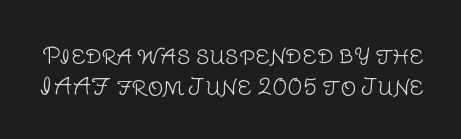
Q: Is the text bold? A: No.
Q: Is the text italic (slanted)? A: Yes.
Q: Is the text underlined? A: No.
Q: Is the spacing between letters normal or unusually wide? A: Normal.
Q: Is the spacing between lines tight, normal or loose? A: Normal.
